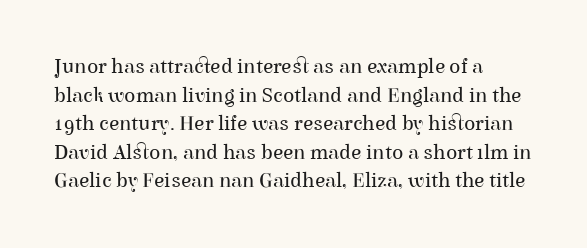
{"italic": "no", "bold": "no", "underline": "no", "align": "left", "line_spacing": "normal", "line_spacing_ratio": 1.36, "letter_spacing": "normal", "letter_spacing_em": 0.0, "glyph_px": 21}
